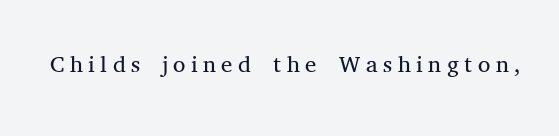
{"serif": "yes", "italic": "no", "bold": "no", "weight": "light", "width": "normal", "stroke_contrast": "medium", "x_height": "medium", "monospaced": "no", "underline": "no", "glyph_px": 35}
